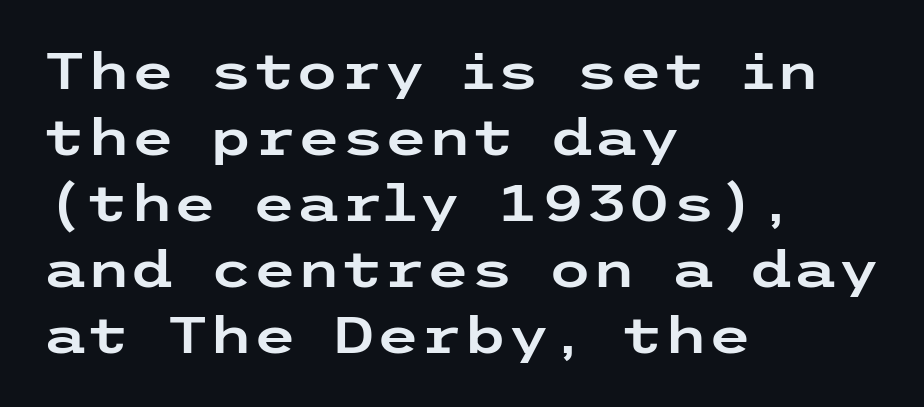
Q: Is the text italic (slanted)? A: No, it is upright.
Q: Is the typeface a serif or a sans-serif typeface? A: Sans-serif.
Q: Is the text underlined? A: No.
Q: How is the paragraph aligned? A: Left-aligned.
Q: Is the spacing between letters normal or unusually wide? A: Normal.
Q: Is the spacing between lines tight, normal or loose? A: Normal.
Q: Width (condensed, normal, or wide)? A: Wide.
Q: Stroke contrast? A: Low.
Q: x-height? A: Medium.
